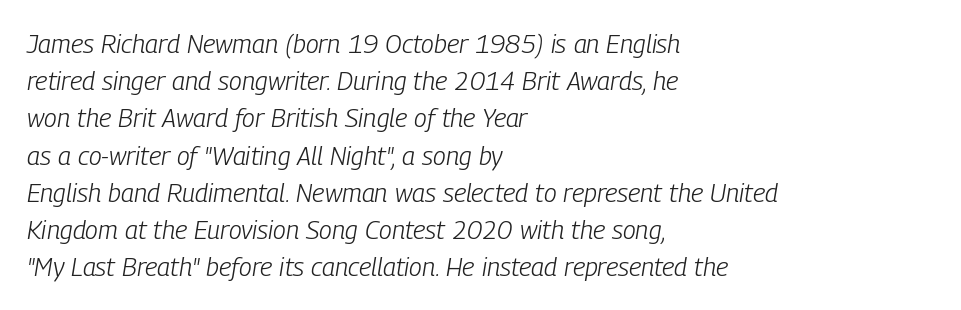
{"italic": "yes", "lean": "right", "slant_degrees": 9, "bold": "no", "underline": "no", "align": "left", "line_spacing": "normal", "line_spacing_ratio": 1.43, "letter_spacing": "normal", "letter_spacing_em": 0.0, "glyph_px": 26}
